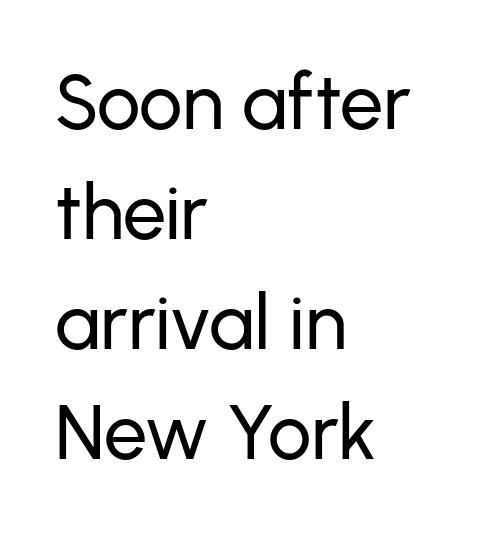
{"serif": "no", "italic": "no", "width": "normal", "stroke_contrast": "low", "x_height": "medium", "monospaced": "no", "underline": "no", "align": "left", "line_spacing": "normal", "line_spacing_ratio": 1.43, "letter_spacing": "normal", "letter_spacing_em": 0.0, "glyph_px": 77}
